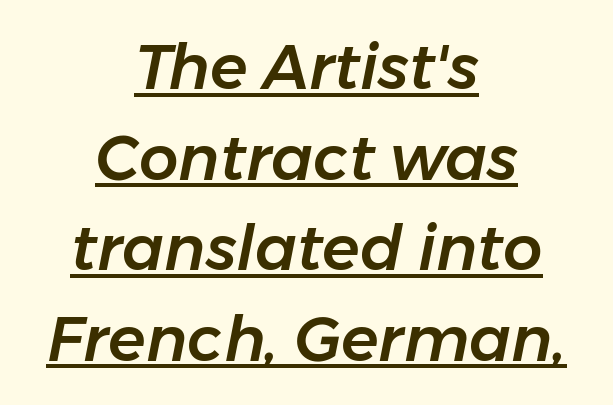
The image shows 62 px text type, italic (leaning right); set centered, normal line spacing (1.46x), normal letter spacing, underlined; low stroke contrast and a medium x-height.
